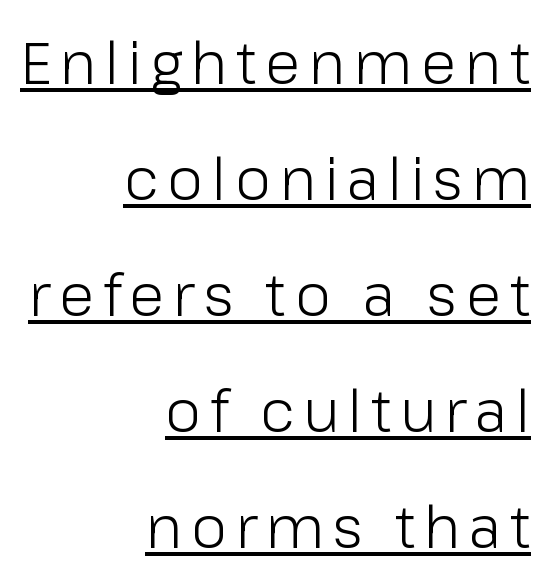
The face used here is proportionally spaced, like ordinary book or web type. Caption: face not bold, strokes unweighted. Are there feet on the stems? There aren't — it's a sans. Reading down the column, the eye jumps a long way to each next line.
